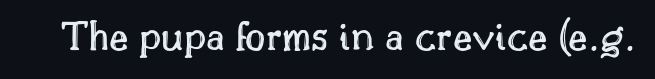
Q: Is the text italic (slanted)? A: No, it is upright.
Q: Is the text underlined? A: No.
Q: Is the spacing between letters normal or unusually wide? A: Normal.
Q: Width (condensed, normal, or wide)? A: Normal.
Q: x-height? A: Small.
Q: Monospaced? A: No.
